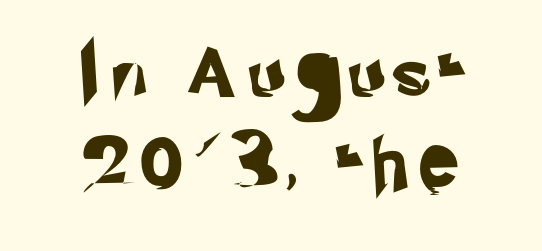
The image shows 49 px sans-serif type; set line spacing 1.85x, unusually wide letter spacing (+0.35 em), not underlined; low stroke contrast and a small x-height.
